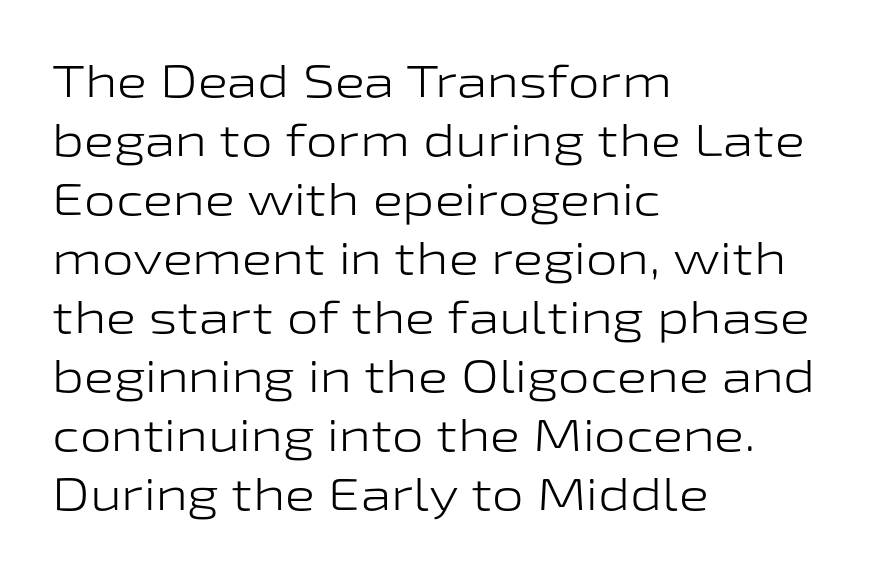
Q: Is the text bold? A: No.
Q: Is the text italic (slanted)? A: No, it is upright.
Q: Is the typeface a serif or a sans-serif typeface? A: Sans-serif.
Q: Is the text underlined? A: No.
Q: How is the paragraph aligned? A: Left-aligned.
Q: Is the spacing between letters normal or unusually wide? A: Normal.
Q: Is the spacing between lines tight, normal or loose? A: Normal.
Q: Width (condensed, normal, or wide)? A: Wide.
Q: Stroke contrast? A: Low.
Q: x-height? A: Medium.
Q: Monospaced? A: No.
